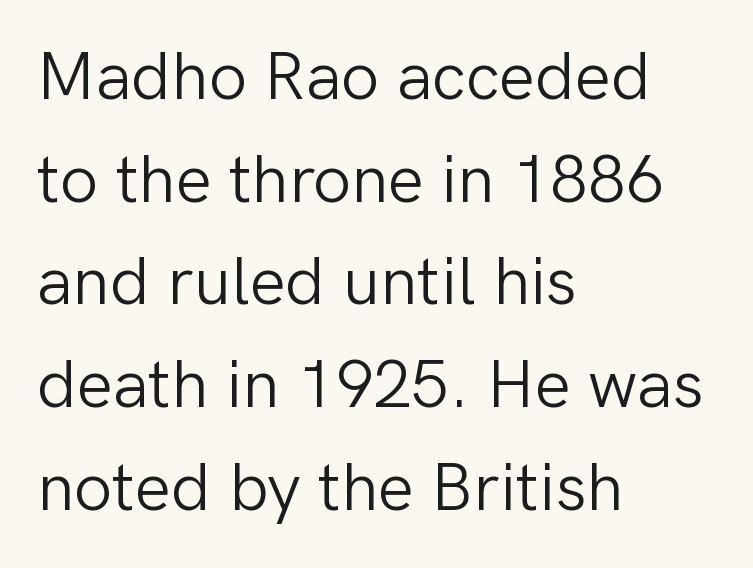
{"serif": "no", "italic": "no", "bold": "no", "weight": "light", "width": "normal", "stroke_contrast": "low", "x_height": "medium", "monospaced": "no", "underline": "no", "align": "left", "line_spacing": "normal", "line_spacing_ratio": 1.51, "letter_spacing": "normal", "letter_spacing_em": 0.0, "glyph_px": 68}
